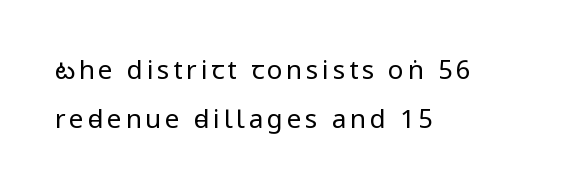
Q: Is the text bold? A: No.
Q: Is the text italic (slanted)? A: No, it is upright.
Q: Is the text underlined? A: No.
Q: How is the paragraph aligned? A: Left-aligned.
